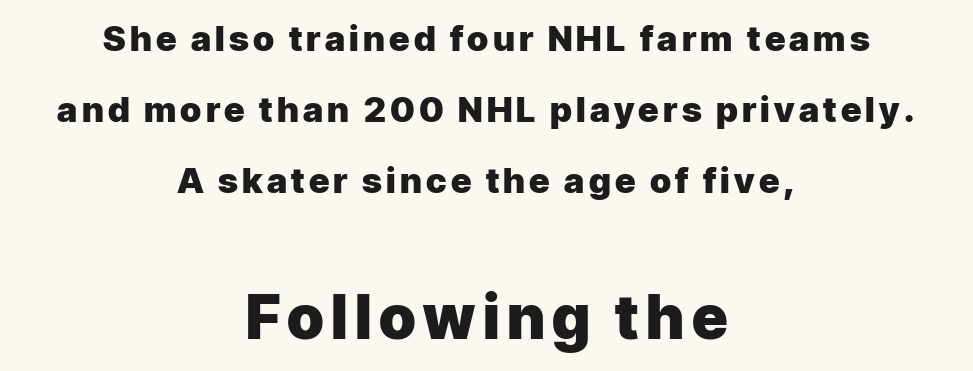
Bare-footed words on every line. Typeset on center — no edge is straight. Is this a fixed-width face? No — the glyphs have proportional, varying widths. The following chunk of copy outweighs the initial chunk in type size. Reading down the column, the eye jumps a long way to each next line. Do the letters lean? They stand straight.
